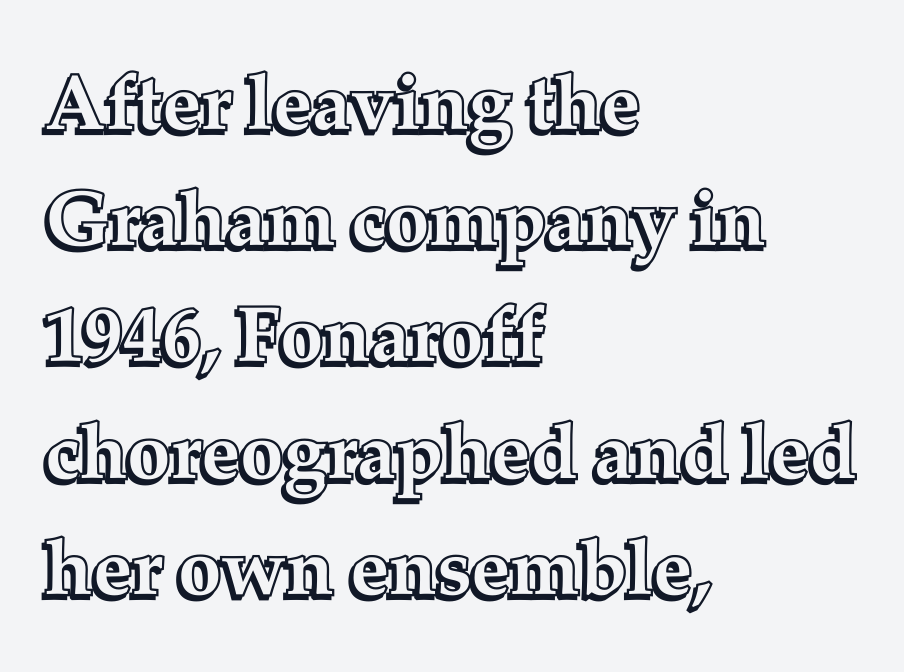
{"italic": "no", "width": "normal", "x_height": "medium", "monospaced": "no", "underline": "no", "align": "left", "line_spacing": "normal", "line_spacing_ratio": 1.49, "letter_spacing": "normal", "letter_spacing_em": 0.0, "glyph_px": 78}
